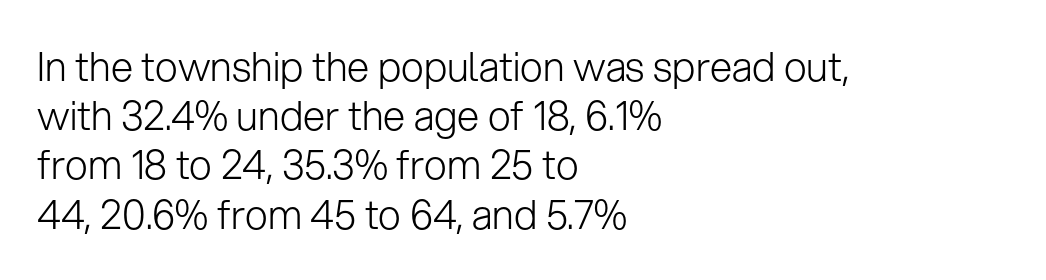
Q: Is the text bold? A: No.
Q: Is the text italic (slanted)? A: No, it is upright.
Q: Is the typeface a serif or a sans-serif typeface? A: Sans-serif.
Q: Is the text underlined? A: No.
Q: How is the paragraph aligned? A: Left-aligned.
Q: Is the spacing between letters normal or unusually wide? A: Normal.
Q: Width (condensed, normal, or wide)? A: Normal.
Q: Stroke contrast? A: Low.
Q: x-height? A: Medium.
Q: Monospaced? A: No.
